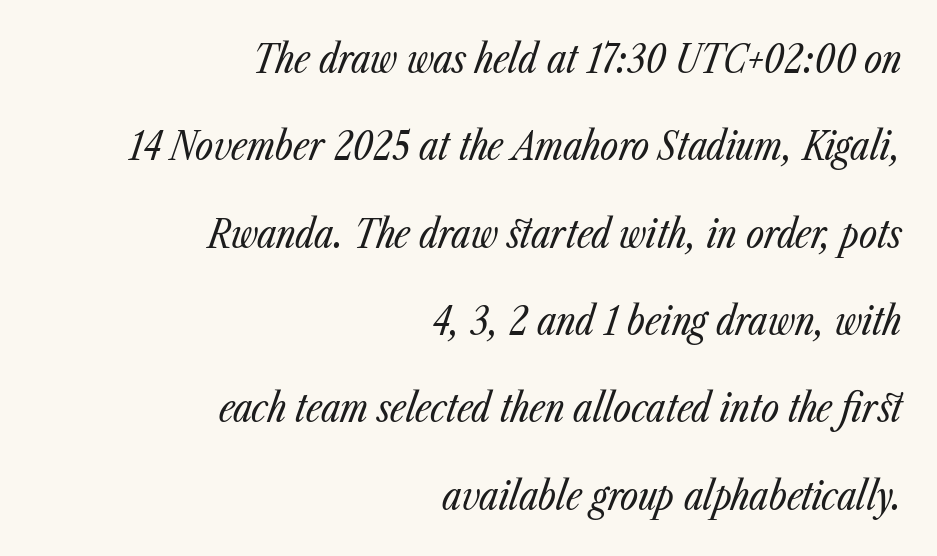
Q: Is the text bold? A: No.
Q: Is the text italic (slanted)? A: Yes, it leans right by about 23 degrees.
Q: Is the text underlined? A: No.
Q: How is the paragraph aligned? A: Right-aligned.
Q: Is the spacing between letters normal or unusually wide? A: Normal.
Q: Is the spacing between lines tight, normal or loose? A: Loose.
Q: Width (condensed, normal, or wide)? A: Condensed.
Q: Stroke contrast? A: Low.
Q: x-height? A: Medium.
Q: Monospaced? A: No.
